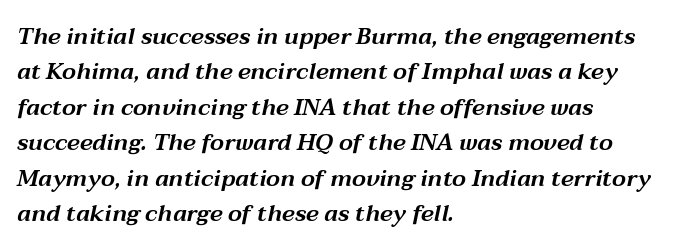
Q: Is the text italic (slanted)? A: Yes, it leans right by about 12 degrees.
Q: Is the text underlined? A: No.
Q: How is the paragraph aligned? A: Left-aligned.
Q: Is the spacing between letters normal or unusually wide? A: Normal.
Q: Is the spacing between lines tight, normal or loose? A: Normal.
